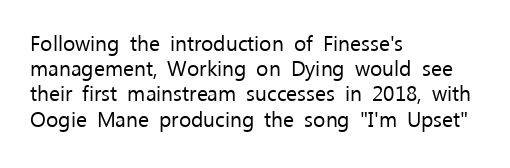
Q: Is the text bold? A: No.
Q: Is the text italic (slanted)? A: No, it is upright.
Q: Is the text underlined? A: No.
Q: How is the paragraph aligned? A: Left-aligned.
Q: Is the spacing between letters normal or unusually wide? A: Normal.
